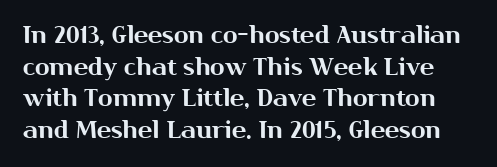
Has an underline been added? It has not. Nobody touched the tracking dial on this one. Posture: upright roman. The designer left line spacing at the default.
